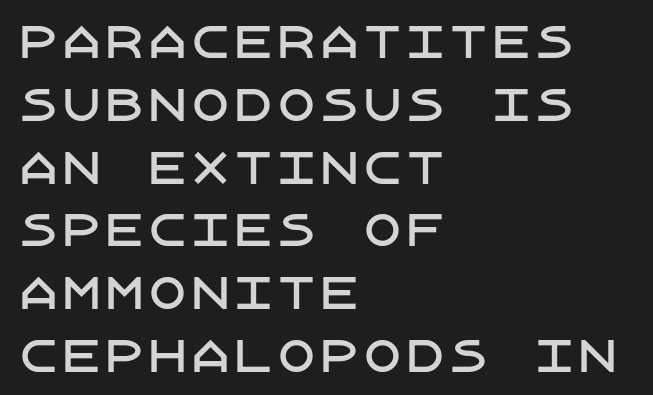
No extra tracking has been applied to these lines. The rendering anchors every line to the left-hand side. This sample keeps an unexceptional amount of space between lines. Are there feet on the stems? There aren't — it's a sans.
